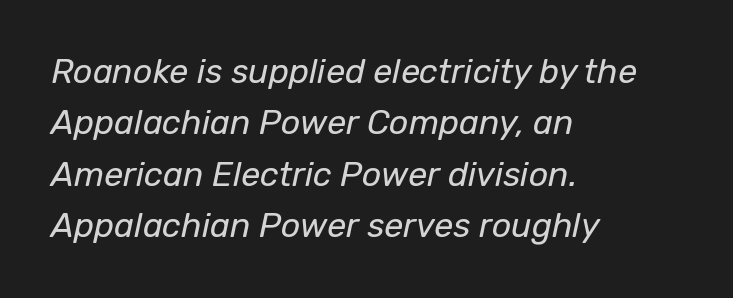
{"italic": "yes", "lean": "right", "slant_degrees": 12, "bold": "no", "weight": "regular", "width": "normal", "stroke_contrast": "low", "x_height": "medium", "monospaced": "no", "underline": "no", "align": "left", "line_spacing": "normal", "line_spacing_ratio": 1.51, "letter_spacing": "normal", "letter_spacing_em": 0.0, "glyph_px": 34}
